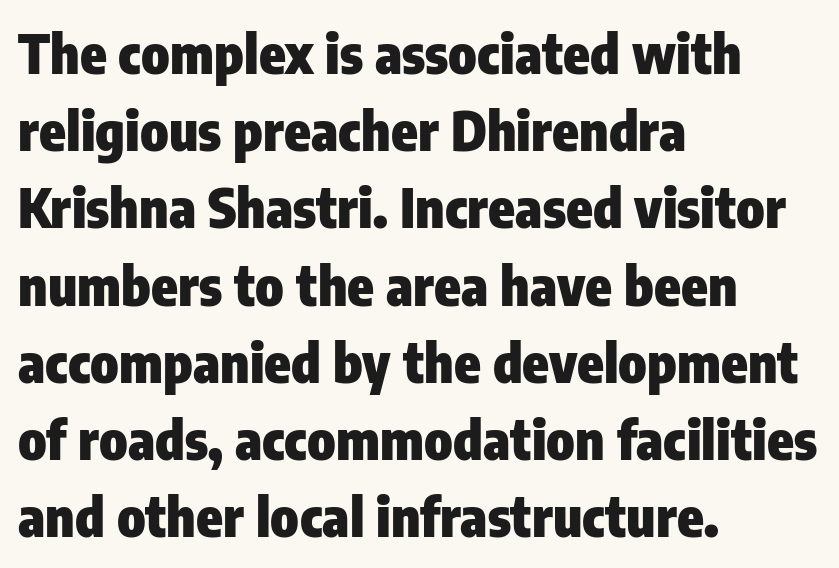
{"serif": "no", "italic": "no", "bold": "yes", "weight": "heavy", "width": "condensed", "stroke_contrast": "low", "x_height": "medium", "monospaced": "no", "underline": "no", "align": "left", "line_spacing": "normal", "line_spacing_ratio": 1.43, "letter_spacing": "normal", "letter_spacing_em": 0.0, "glyph_px": 54}
